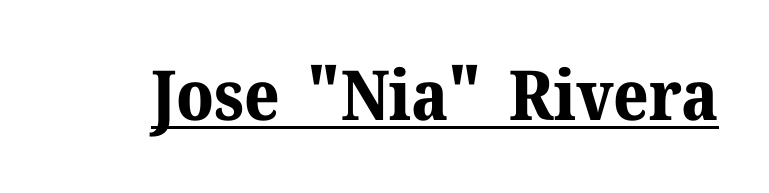
{"serif": "yes", "italic": "no", "bold": "yes", "weight": "bold", "width": "normal", "stroke_contrast": "medium", "x_height": "medium", "monospaced": "no", "underline": "yes", "letter_spacing": "normal", "letter_spacing_em": 0.0, "glyph_px": 69}
